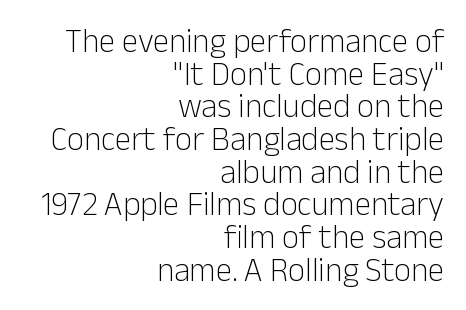
{"serif": "no", "italic": "no", "bold": "no", "weight": "light", "width": "normal", "stroke_contrast": "low", "x_height": "medium", "monospaced": "no", "underline": "no", "align": "right", "line_spacing": "tight", "line_spacing_ratio": 0.99, "letter_spacing": "normal", "letter_spacing_em": 0.0, "glyph_px": 33}
